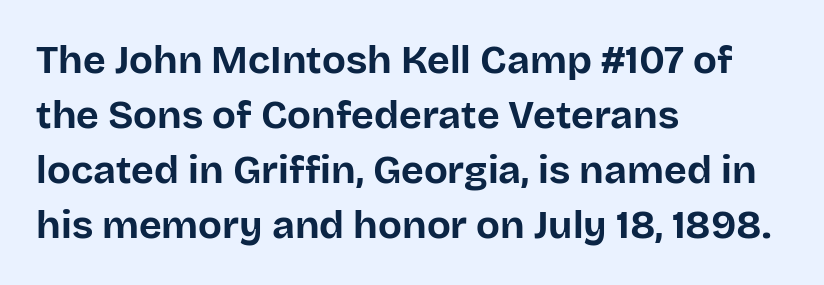
These lines are rendered in a variable-pitch font. This sample uses plain, unmodified letter spacing. Any mark beneath the type? The region is blank. A normal amount of white space separates one row of letters from the next. Posture: vertical. Line starts are locked; line ends wander.
